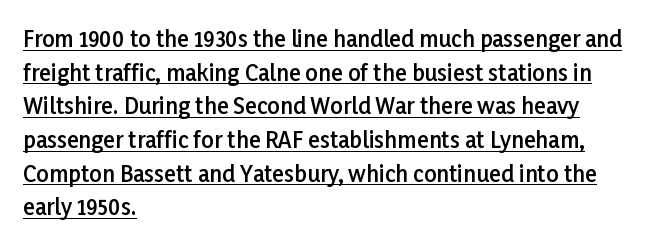
{"italic": "no", "bold": "semi", "underline": "yes", "align": "left", "line_spacing": "normal", "line_spacing_ratio": 1.53, "letter_spacing": "normal", "letter_spacing_em": 0.0, "glyph_px": 22}
